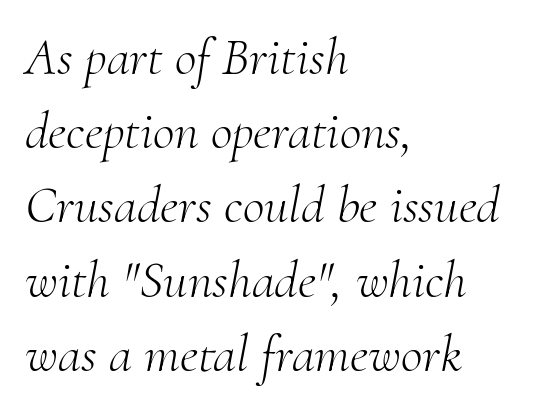
Q: Is the text bold? A: No.
Q: Is the text italic (slanted)? A: Yes, it leans right by about 10 degrees.
Q: Is the typeface a serif or a sans-serif typeface? A: Serif.
Q: Is the text underlined? A: No.
Q: How is the paragraph aligned? A: Left-aligned.
Q: Is the spacing between letters normal or unusually wide? A: Normal.
Q: Is the spacing between lines tight, normal or loose? A: Normal.
Q: Width (condensed, normal, or wide)? A: Normal.
Q: Stroke contrast? A: Medium.
Q: x-height? A: Small.
Q: Monospaced? A: No.
